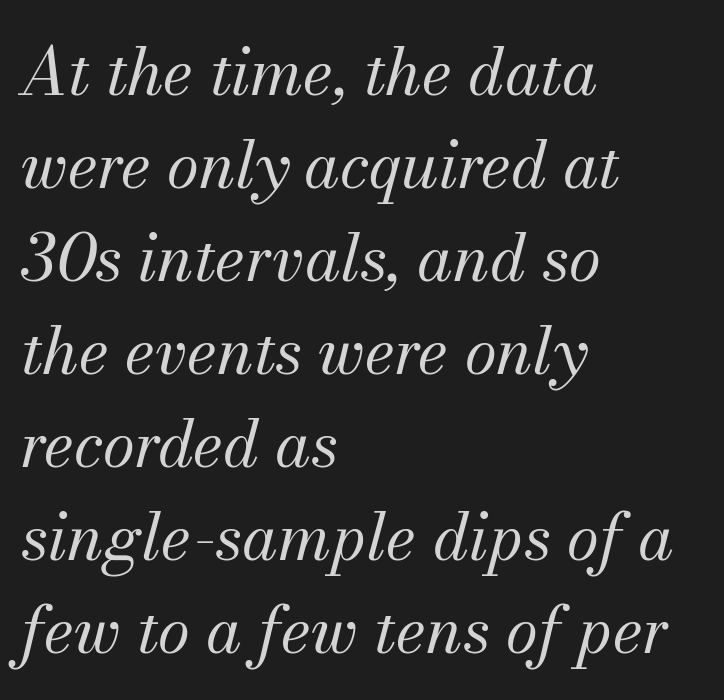
{"serif": "yes", "italic": "yes", "lean": "right", "slant_degrees": 13, "bold": "no", "weight": "regular", "width": "normal", "stroke_contrast": "medium", "x_height": "small", "monospaced": "no", "underline": "no", "align": "left", "line_spacing": "normal", "line_spacing_ratio": 1.43, "letter_spacing": "normal", "letter_spacing_em": 0.0, "glyph_px": 65}
